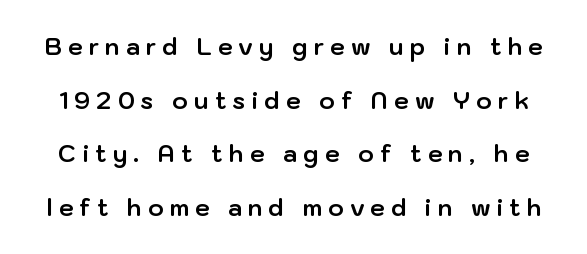
{"italic": "no", "bold": "yes", "underline": "no", "line_spacing": "loose", "line_spacing_ratio": 2.33, "letter_spacing": "wide", "letter_spacing_em": 0.28, "glyph_px": 23}
